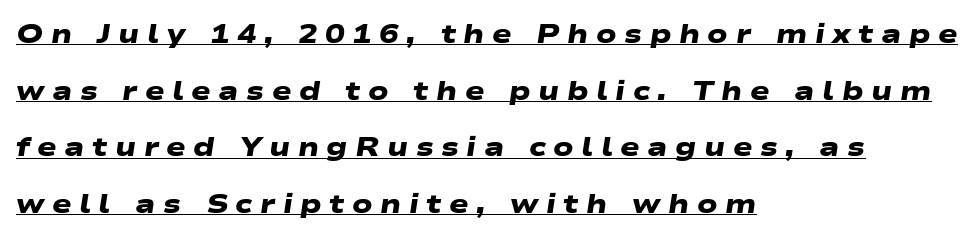
Alignment: flush left. The type is letterspaced generously, with wide tracking. You'd pick this weight for a headline — it's a proper bold. This rendering features underlined lettering. A typesetter would call this leading open, well beyond the default.
